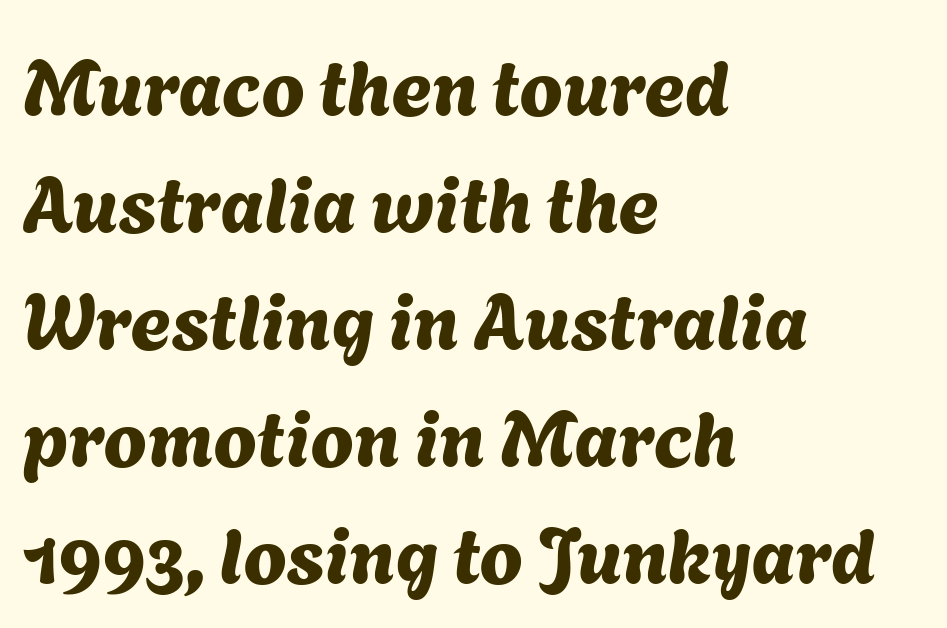
Words appear dense and cohesive because spacing is normal. Vertical spacing — default. Check where the strokes stop: nothing finishes them off — pure sans. Descenders hang freely into open space. Looks like regular typesetting: each glyph gets only the width it needs.
